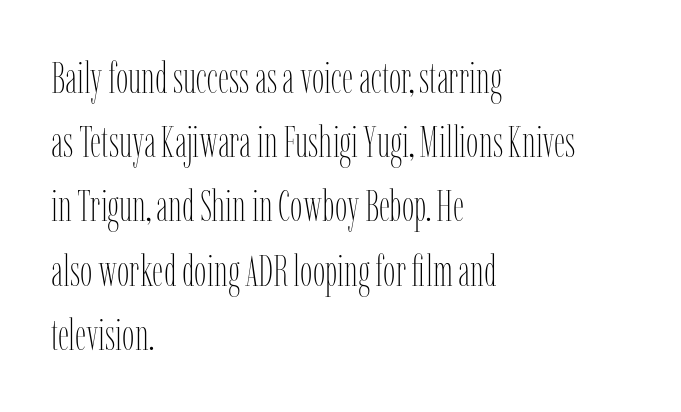
The image shows 44 px thin, condensed type, upright; set left-aligned, normal line spacing (1.46x), normal letter spacing, not underlined; low stroke contrast and a medium x-height.
